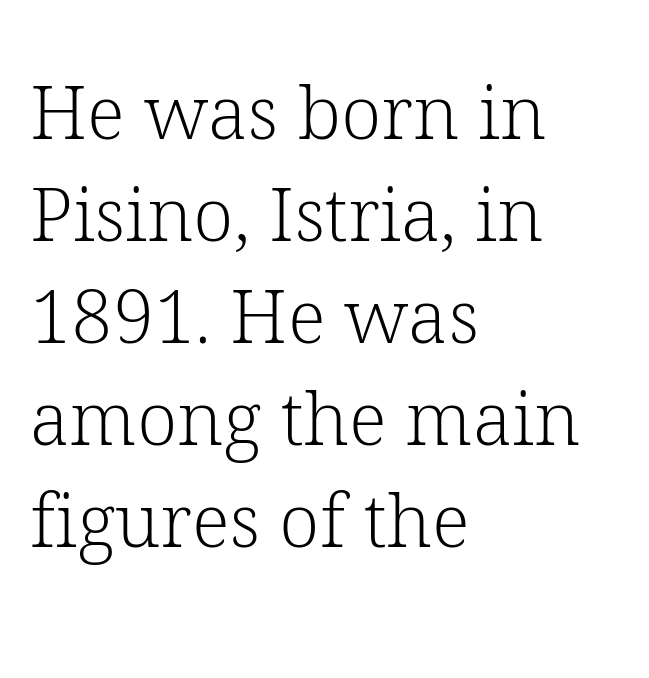
{"serif": "yes", "italic": "no", "bold": "no", "weight": "light", "width": "normal", "stroke_contrast": "low", "x_height": "medium", "monospaced": "no", "underline": "no", "align": "left", "line_spacing": "normal", "line_spacing_ratio": 1.38, "letter_spacing": "normal", "letter_spacing_em": 0.0, "glyph_px": 74}
